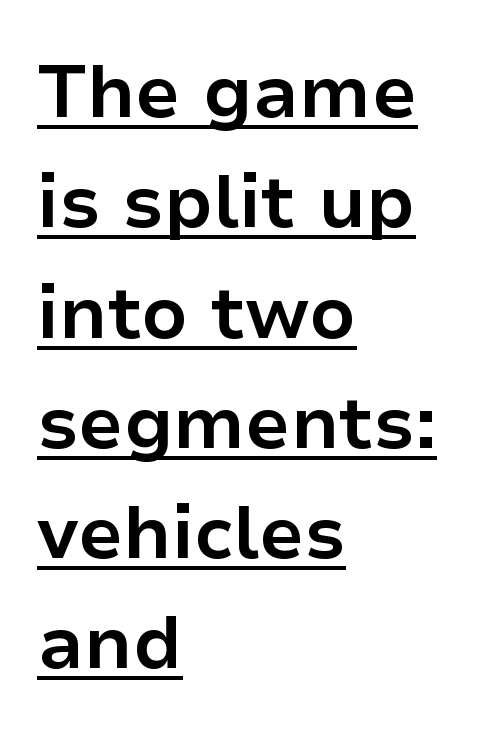
Q: Is the text bold? A: Yes.
Q: Is the text italic (slanted)? A: No, it is upright.
Q: Is the typeface a serif or a sans-serif typeface? A: Sans-serif.
Q: Is the text underlined? A: Yes.
Q: How is the paragraph aligned? A: Left-aligned.
Q: Is the spacing between letters normal or unusually wide? A: Normal.
Q: Is the spacing between lines tight, normal or loose? A: Normal.
Q: Width (condensed, normal, or wide)? A: Normal.
Q: Stroke contrast? A: Low.
Q: x-height? A: Medium.
Q: Monospaced? A: No.
